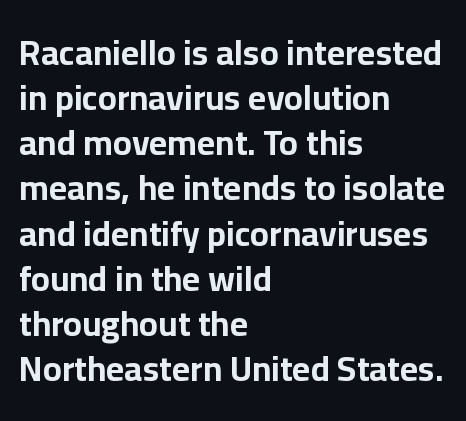
If you drew a ruler down the left edge, every line would touch it. You'd pick this weight for a headline — it's a proper bold. Letters rest on an invisible, unmarked baseline. The type family on display is of the sans-serif kind. The lettering holds an erect, upright posture throughout.
